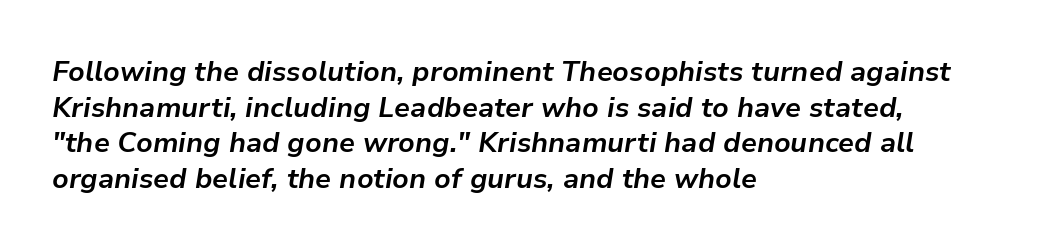
The image shows 28 px bold type, italic (leaning right); set left-aligned, normal line spacing (1.27x), normal letter spacing, not underlined; low stroke contrast and a medium x-height.
